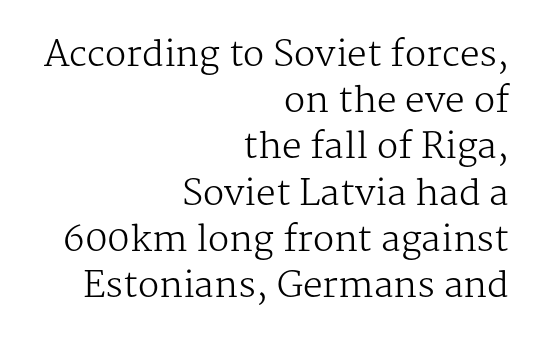
Q: Is the text bold? A: No.
Q: Is the text italic (slanted)? A: No, it is upright.
Q: Is the typeface a serif or a sans-serif typeface? A: Serif.
Q: Is the text underlined? A: No.
Q: How is the paragraph aligned? A: Right-aligned.
Q: Is the spacing between letters normal or unusually wide? A: Normal.
Q: Is the spacing between lines tight, normal or loose? A: Normal.
Q: Width (condensed, normal, or wide)? A: Normal.
Q: Stroke contrast? A: Medium.
Q: x-height? A: Medium.
Q: Monospaced? A: No.
